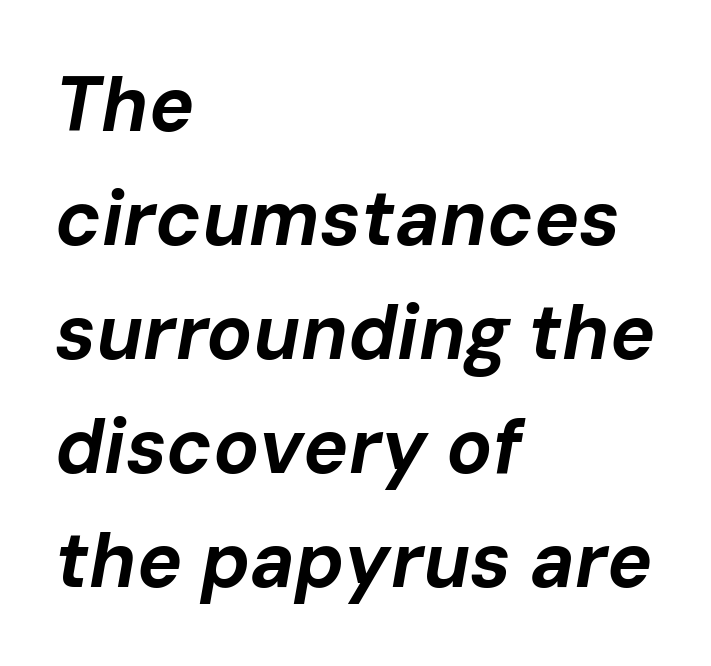
Q: Is the text bold? A: Yes.
Q: Is the text italic (slanted)? A: Yes, it leans right by about 10 degrees.
Q: Is the text underlined? A: No.
Q: How is the paragraph aligned? A: Left-aligned.
Q: Is the spacing between letters normal or unusually wide? A: Normal.
Q: Is the spacing between lines tight, normal or loose? A: Normal.
Q: Width (condensed, normal, or wide)? A: Normal.
Q: Stroke contrast? A: Low.
Q: x-height? A: Medium.
Q: Monospaced? A: No.
